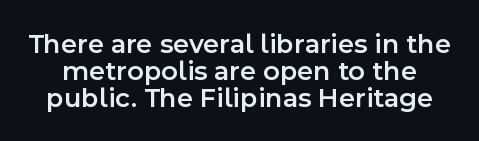
Q: Is the text bold? A: Semi-bold.
Q: Is the text italic (slanted)? A: No, it is upright.
Q: Is the typeface a serif or a sans-serif typeface? A: Sans-serif.
Q: Is the text underlined? A: No.
Q: Is the spacing between letters normal or unusually wide? A: Normal.
Q: Is the spacing between lines tight, normal or loose? A: Tight.
Q: Width (condensed, normal, or wide)? A: Normal.
Q: x-height? A: Medium.
Q: Monospaced? A: No.
